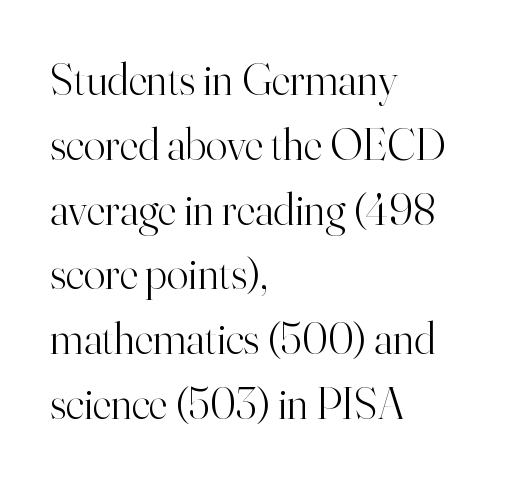
Q: Is the text bold? A: No.
Q: Is the text italic (slanted)? A: No, it is upright.
Q: Is the typeface a serif or a sans-serif typeface? A: Serif.
Q: Is the text underlined? A: No.
Q: How is the paragraph aligned? A: Left-aligned.
Q: Is the spacing between letters normal or unusually wide? A: Normal.
Q: Is the spacing between lines tight, normal or loose? A: Normal.
Q: Width (condensed, normal, or wide)? A: Normal.
Q: Stroke contrast? A: High.
Q: x-height? A: Small.
Q: Monospaced? A: No.
